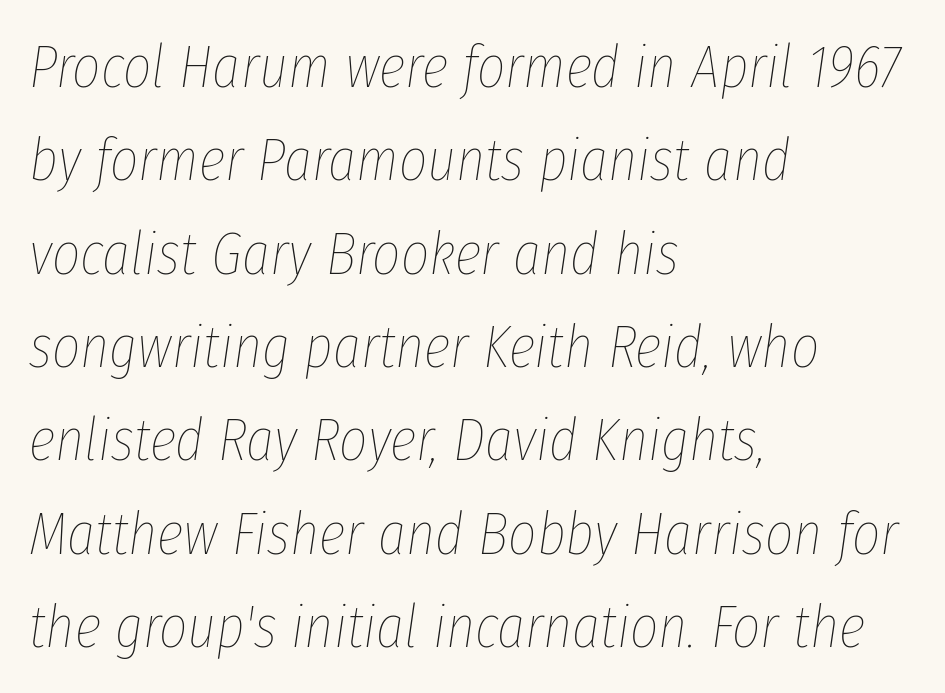
The image shows 61 px thin, condensed type, italic (leaning right); set left-aligned, normal line spacing (1.53x), normal letter spacing, not underlined; low stroke contrast and a medium x-height.
